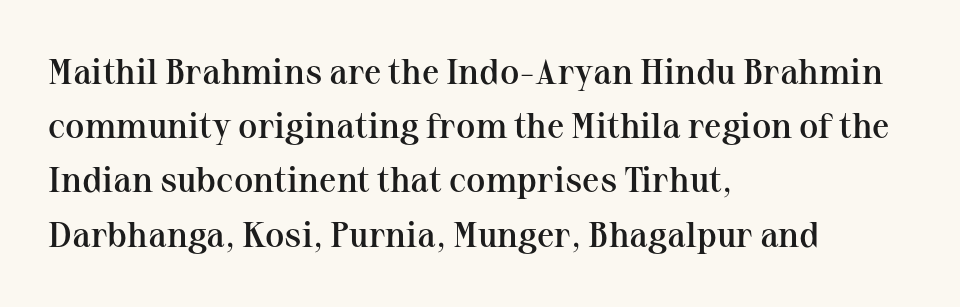
{"serif": "yes", "italic": "no", "bold": "semi", "weight": "semibold", "width": "normal", "stroke_contrast": "medium", "x_height": "medium", "monospaced": "no", "underline": "no", "align": "left", "line_spacing": "normal", "line_spacing_ratio": 1.55, "letter_spacing": "normal", "letter_spacing_em": 0.0, "glyph_px": 35}
